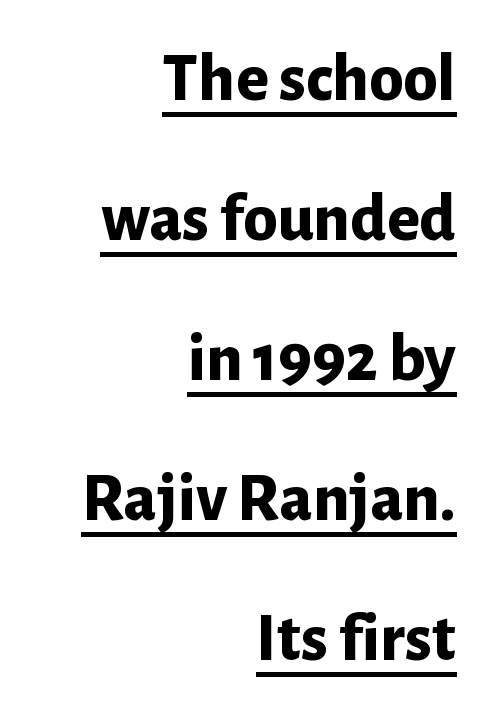
The image shows 69 px bold sans-serif type, upright; set right-aligned, loose line spacing (2.03x), normal letter spacing, underlined; low stroke contrast and a medium x-height.
